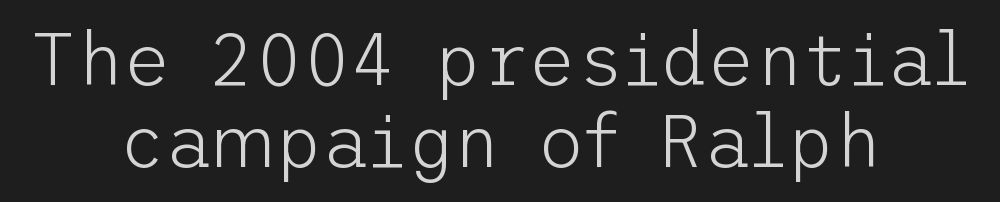
Q: Is the text bold? A: No.
Q: Is the text italic (slanted)? A: No, it is upright.
Q: Is the typeface a serif or a sans-serif typeface? A: Sans-serif.
Q: Is the text underlined? A: No.
Q: How is the paragraph aligned? A: Centered.
Q: Is the spacing between letters normal or unusually wide? A: Normal.
Q: Is the spacing between lines tight, normal or loose? A: Tight.
Q: Width (condensed, normal, or wide)? A: Normal.
Q: Stroke contrast? A: Low.
Q: x-height? A: Medium.
